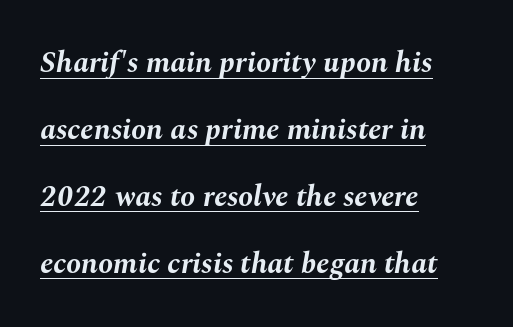
{"italic": "yes", "lean": "right", "slant_degrees": 10, "bold": "yes", "weight": "bold", "width": "normal", "stroke_contrast": "medium", "x_height": "medium", "monospaced": "no", "underline": "yes", "align": "left", "line_spacing": "loose", "line_spacing_ratio": 2.23, "letter_spacing": "normal", "letter_spacing_em": 0.0, "glyph_px": 30}
